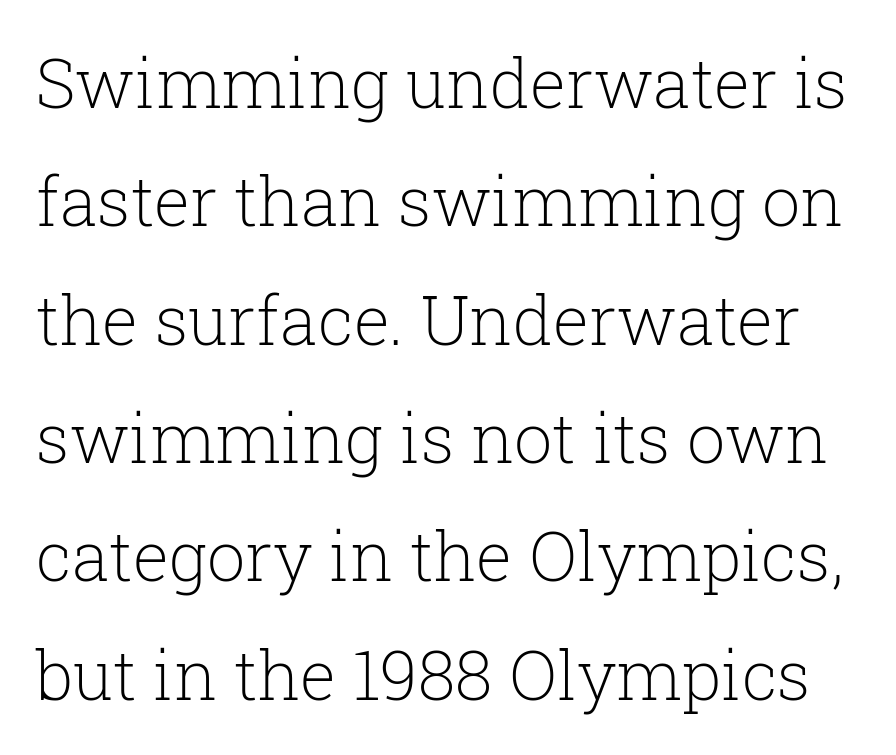
{"serif": "yes", "italic": "no", "bold": "no", "weight": "light", "width": "normal", "stroke_contrast": "low", "x_height": "medium", "monospaced": "no", "underline": "no", "line_spacing_ratio": 1.74, "letter_spacing": "normal", "letter_spacing_em": 0.0, "glyph_px": 68}
